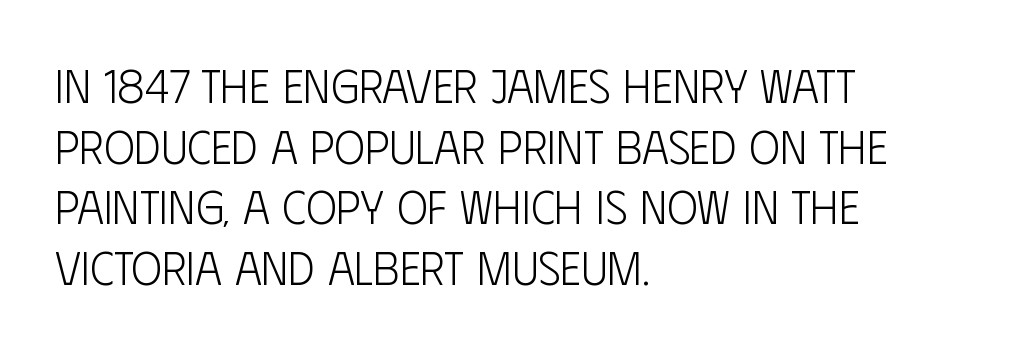
The image shows 46 px light, condensed sans-serif type, upright; set left-aligned, normal line spacing (1.32x), normal letter spacing, not underlined; low stroke contrast and a large x-height.
